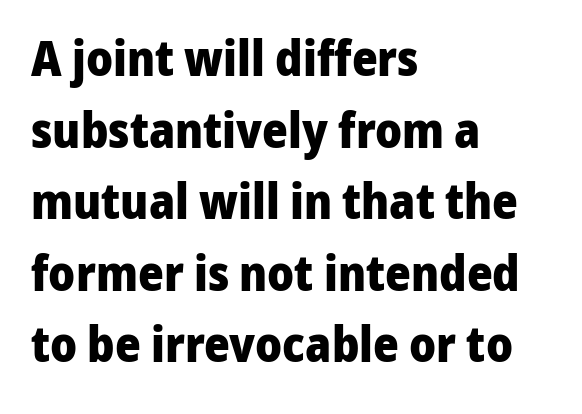
{"serif": "no", "italic": "no", "bold": "yes", "weight": "heavy", "width": "normal", "stroke_contrast": "low", "x_height": "medium", "monospaced": "no", "underline": "no", "align": "left", "line_spacing": "normal", "line_spacing_ratio": 1.46, "letter_spacing": "normal", "letter_spacing_em": 0.0, "glyph_px": 49}
